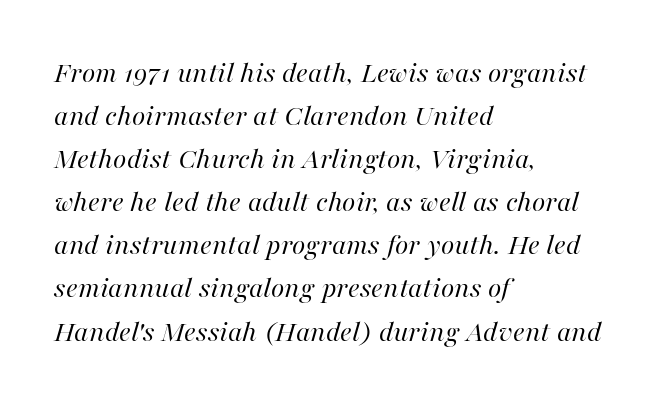
Q: Is the text bold? A: No.
Q: Is the text italic (slanted)? A: Yes, it leans right by about 16 degrees.
Q: Is the text underlined? A: No.
Q: How is the paragraph aligned? A: Left-aligned.
Q: Is the spacing between letters normal or unusually wide? A: Normal.
Q: Is the spacing between lines tight, normal or loose? A: Normal.
Q: Width (condensed, normal, or wide)? A: Normal.
Q: Stroke contrast? A: High.
Q: x-height? A: Medium.
Q: Monospaced? A: No.
